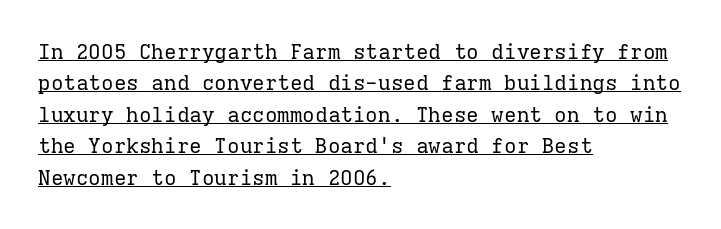
Posture: straight, roman, zero tilt. The specimen includes a rule beneath the text block's lines. A typesetter would call this leading conventional body-copy spacing. The letters sit at their default tracking, neither squeezed nor spread.
